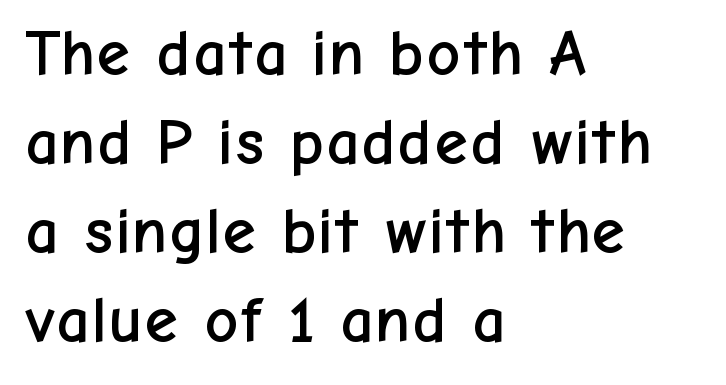
The image shows 66 px sans-serif type, upright; set left-aligned, normal line spacing (1.35x), normal letter spacing, not underlined; low stroke contrast and a medium x-height.
